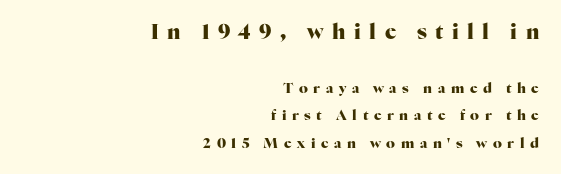
Q: Is the text bold? A: Yes.
Q: Is the text italic (slanted)? A: No, it is upright.
Q: Is the text underlined? A: No.
Q: How is the paragraph aligned? A: Right-aligned.
Q: Is the spacing between letters normal or unusually wide? A: Unusually wide.
Q: Is the spacing between lines tight, normal or loose? A: Loose.
Q: Which block of text is set in a larger size, the first (top) or the second (bottom)? A: The first (top) one.
